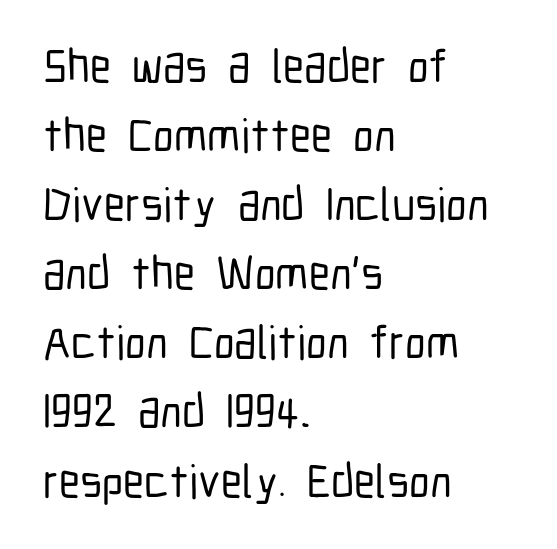
The image shows 47 px condensed sans-serif type, upright; set left-aligned, normal line spacing (1.47x), normal letter spacing, not underlined; low stroke contrast and a medium x-height.
